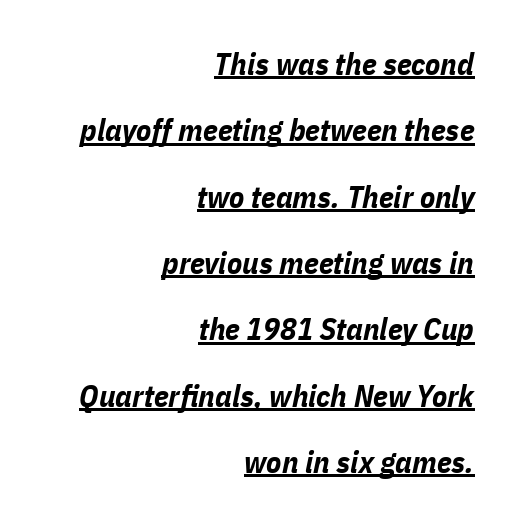
The image shows 31 px bold, condensed type, italic (leaning right); set right-aligned, loose line spacing (2.14x), normal letter spacing, underlined; low stroke contrast and a medium x-height.
